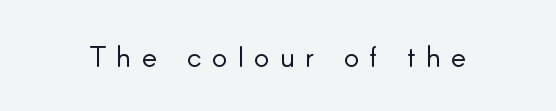
{"serif": "no", "italic": "no", "bold": "no", "weight": "light", "width": "normal", "stroke_contrast": "low", "x_height": "small", "monospaced": "no", "underline": "no", "letter_spacing": "wide", "letter_spacing_em": 0.36, "glyph_px": 29}
